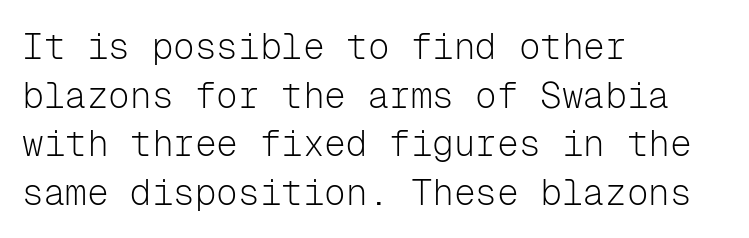
The image shows 36 px light sans-serif type, upright, monospaced; set left-aligned, normal line spacing (1.35x), normal letter spacing, not underlined; low stroke contrast and a medium x-height.
